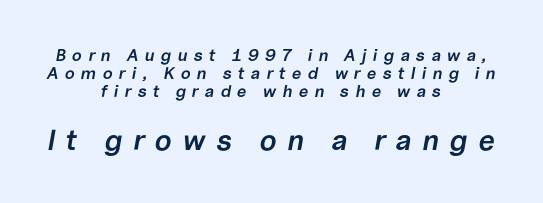
The image shows 29 px semibold type, italic (leaning right); set centered, tight line spacing (1.06x), unusually wide letter spacing (+0.36 em), not underlined; the second (bottom) block is 1.71x larger; low stroke contrast and a medium x-height.
